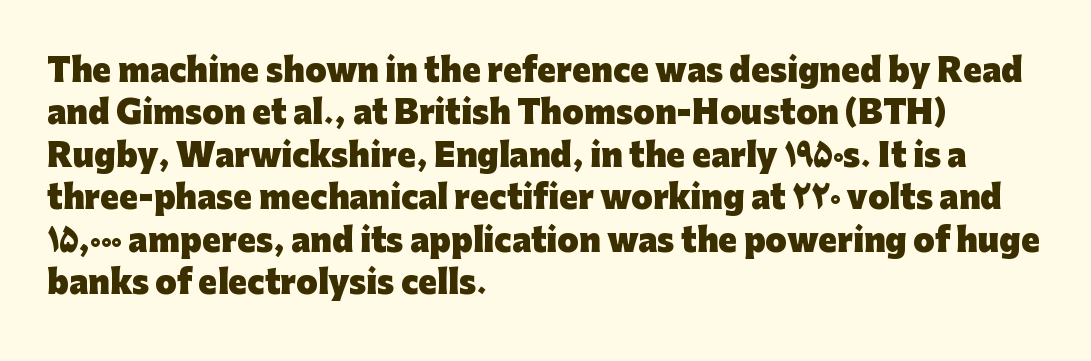
Q: Is the text bold? A: Yes.
Q: Is the text italic (slanted)? A: No, it is upright.
Q: Is the typeface a serif or a sans-serif typeface? A: Sans-serif.
Q: Is the text underlined? A: No.
Q: How is the paragraph aligned? A: Left-aligned.
Q: Is the spacing between letters normal or unusually wide? A: Normal.
Q: Is the spacing between lines tight, normal or loose? A: Normal.
Q: Width (condensed, normal, or wide)? A: Normal.
Q: Stroke contrast? A: Low.
Q: x-height? A: Medium.
Q: Monospaced? A: No.
